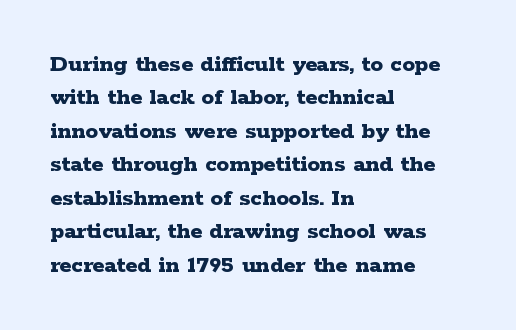
Q: Is the text bold? A: Yes.
Q: Is the text italic (slanted)? A: No, it is upright.
Q: Is the text underlined? A: No.
Q: How is the paragraph aligned? A: Left-aligned.
Q: Is the spacing between letters normal or unusually wide? A: Normal.
Q: Is the spacing between lines tight, normal or loose? A: Normal.
